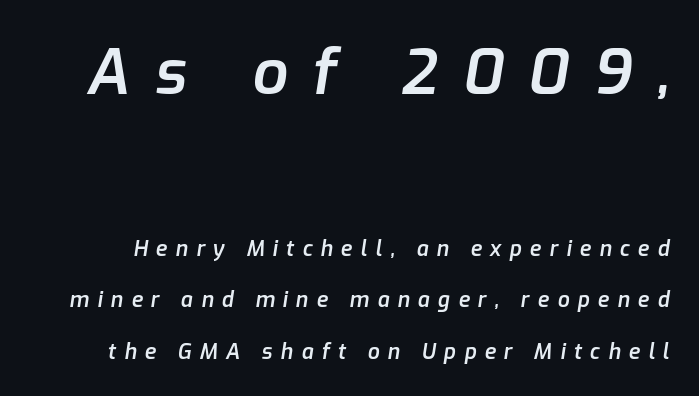
The image shows 63 px semibold type, italic (leaning right); set loose line spacing (2.44x), unusually wide letter spacing (+0.39 em), not underlined; the first (top) block is 3.0x larger; low stroke contrast and a medium x-height.
